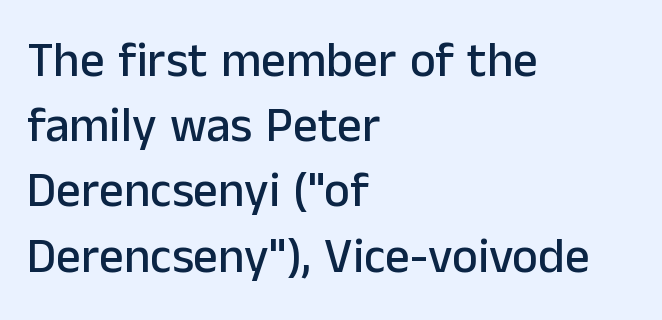
The lines are quadded left. Just letters on the line, the space beneath them empty. The characters display no serif detailing; their extremities are plain. Ordinary non-slanted type is in use.
